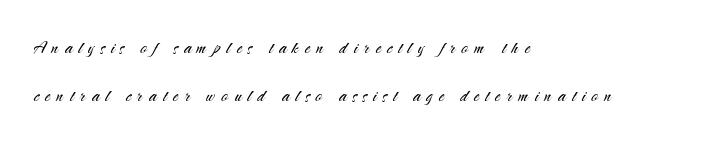
Leading is clearly above the norm, producing a sparse column. Any mark beneath the type? The region is blank. The font is comparable to plain body text, perhaps lighter. In CSS terms this would be text-align: left.
